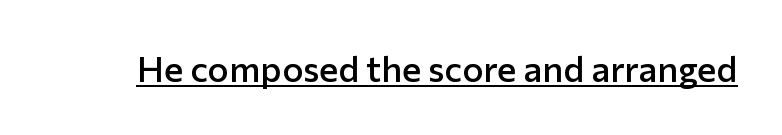
Each letter keeps its own natural width here, so spacing adapts to shape. Every letter is mildly thick-stroked: semibold rather than bold. Is the letter spacing exaggerated? No — it looks like the ordinary default. Underlining? Definitely there. Serifs: no, the terminals of the letterforms are clean. Italic: no, the glyphs are upright roman.
